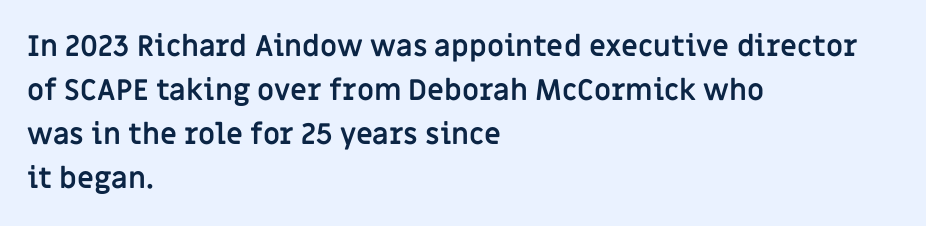
{"serif": "no", "italic": "no", "bold": "yes", "weight": "semibold", "width": "normal", "stroke_contrast": "low", "x_height": "large", "monospaced": "no", "underline": "no", "align": "left", "line_spacing": "normal", "line_spacing_ratio": 1.52, "letter_spacing": "normal", "letter_spacing_em": 0.0, "glyph_px": 29}
